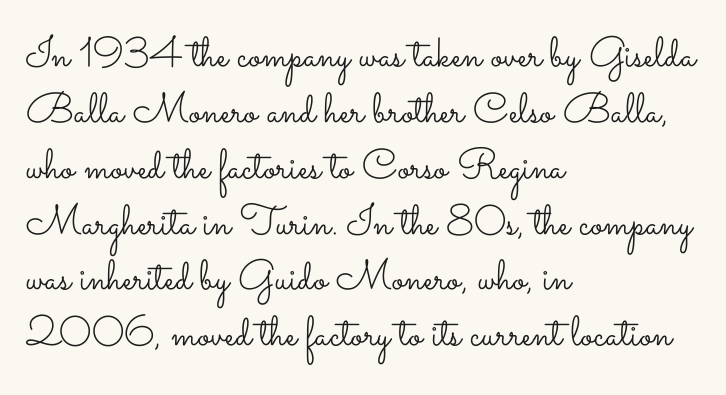
{"bold": "no", "weight": "light", "width": "wide", "stroke_contrast": "low", "x_height": "small", "monospaced": "no", "underline": "no", "align": "left", "line_spacing": "normal", "line_spacing_ratio": 1.33, "letter_spacing": "normal", "letter_spacing_em": 0.0, "glyph_px": 42}
